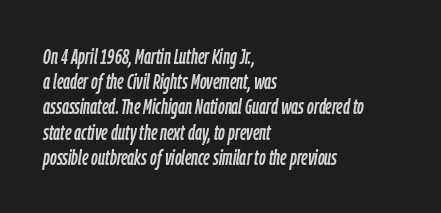
Alignment: flush left. The gaps between neighbouring characters are ordinary and unremarkable. Yep, that's italic — everything's leaning. Has an underline been added? It has not.
